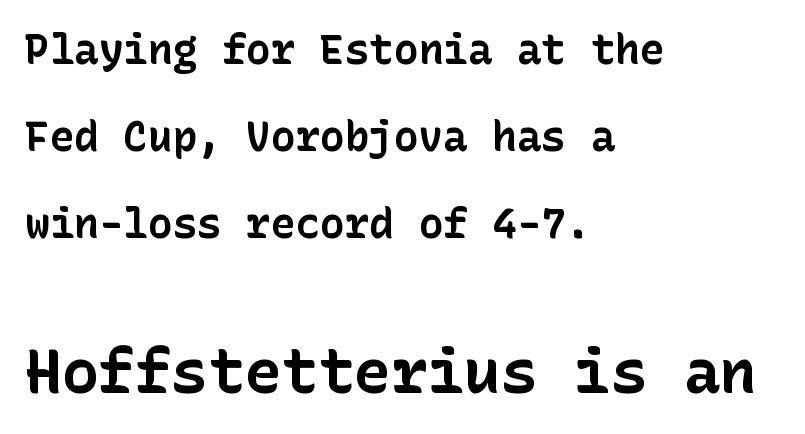
The image shows 61 px bold sans-serif type, upright; set left-aligned, loose line spacing (2.12x), normal letter spacing, not underlined; the second (bottom) block is 1.49x larger; low stroke contrast and a medium x-height.
